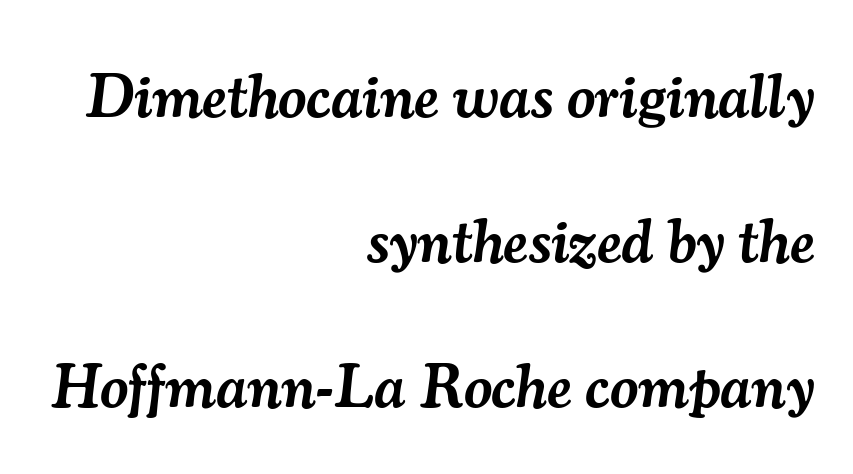
Compared with typical body copy, the letter spacing here is the same. Interline gaps are noticeably wide in this sample. An italicized treatment has been applied to the whole sample. Are there feet on the stems? There are — it's a serif. Weight check: semibold — heavier than regular, not quite bold. Does the copy run flush right? Yes — the right margin is perfectly even.
